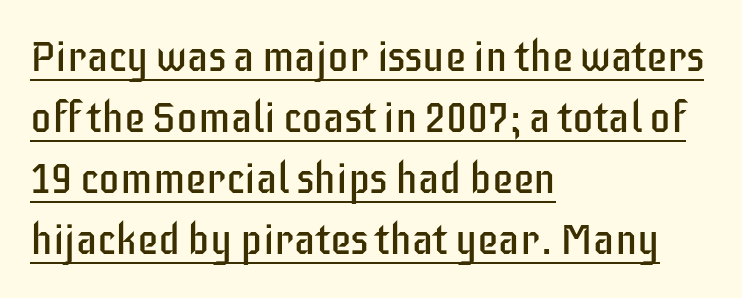
The image shows 43 px regular-weight, condensed sans-serif type, upright; set left-aligned, normal line spacing (1.42x), normal letter spacing, underlined; low stroke contrast and a large x-height.
